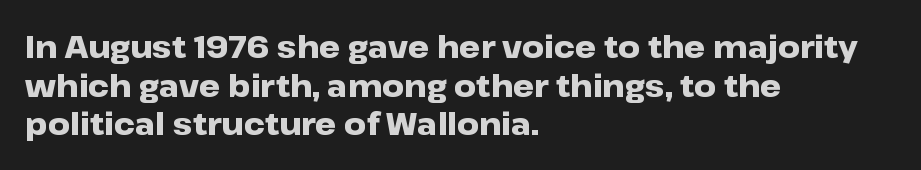
The image shows 30 px heavy, wide sans-serif type, upright; set left-aligned, normal line spacing (1.29x), normal letter spacing, not underlined; low stroke contrast and a medium x-height.
